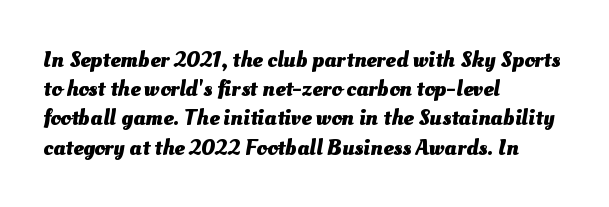
The image shows 23 px bold type; set left-aligned, normal line spacing (1.27x), normal letter spacing, not underlined.
